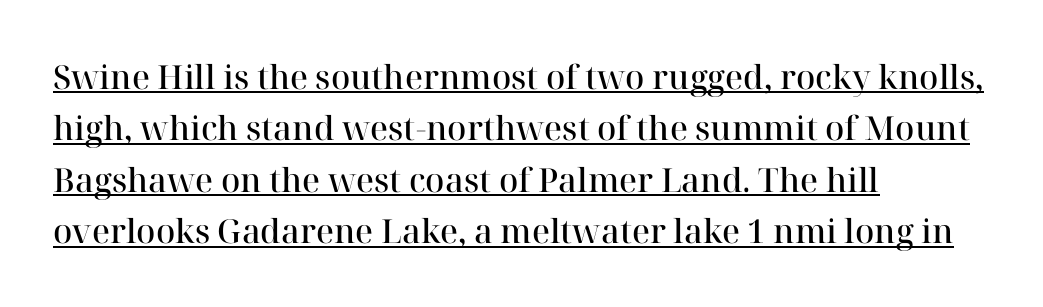
Rows of type keep a routine distance in the vertical direction. These lines stack with their left ends in a neat column. You could not count columns in this text — the font is proportionally spaced. Ascenders rise straight up at ninety degrees. Somebody hit Ctrl+U on this one — the words are underlined.
